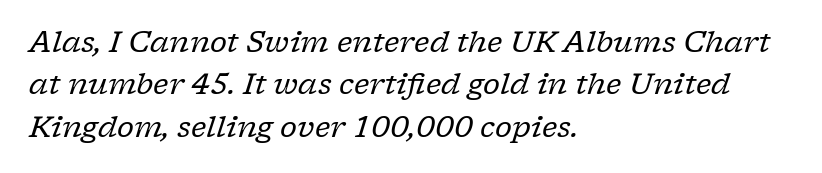
{"serif": "yes", "italic": "yes", "lean": "right", "slant_degrees": 17, "bold": "no", "weight": "regular", "width": "normal", "stroke_contrast": "low", "x_height": "medium", "monospaced": "no", "underline": "no", "align": "left", "line_spacing": "normal", "line_spacing_ratio": 1.46, "letter_spacing": "normal", "letter_spacing_em": 0.0, "glyph_px": 29}
